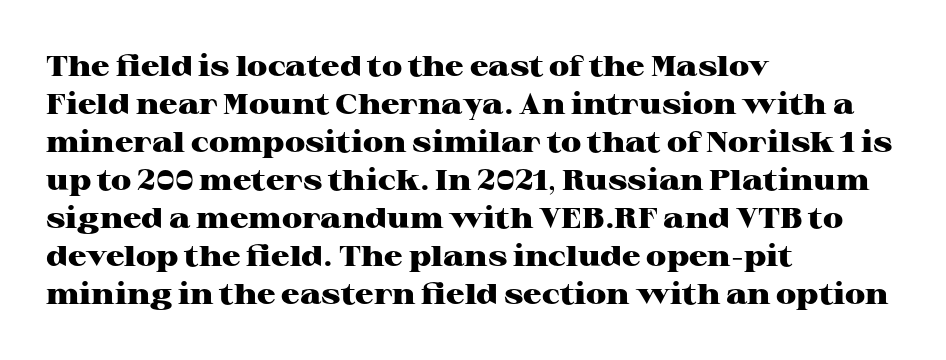
Q: Is the text bold? A: Yes.
Q: Is the text italic (slanted)? A: No, it is upright.
Q: Is the typeface a serif or a sans-serif typeface? A: Serif.
Q: Is the text underlined? A: No.
Q: How is the paragraph aligned? A: Left-aligned.
Q: Is the spacing between letters normal or unusually wide? A: Normal.
Q: Is the spacing between lines tight, normal or loose? A: Normal.
Q: Width (condensed, normal, or wide)? A: Wide.
Q: Stroke contrast? A: High.
Q: x-height? A: Medium.
Q: Monospaced? A: No.
